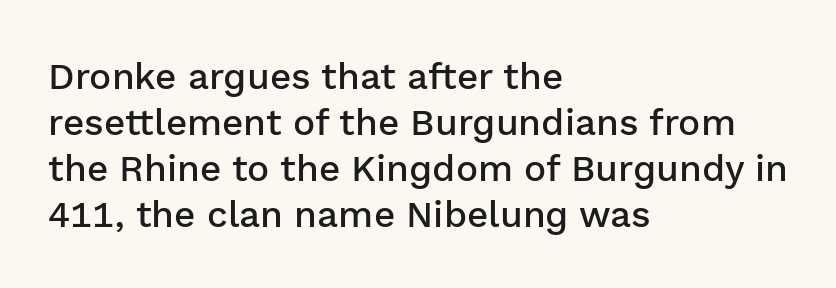
Beneath every word, the page is bare. The type family on display is of the sans-serif kind. Designer's note — italics off, roman on. Each letter keeps its own natural width here, so spacing adapts to shape.
